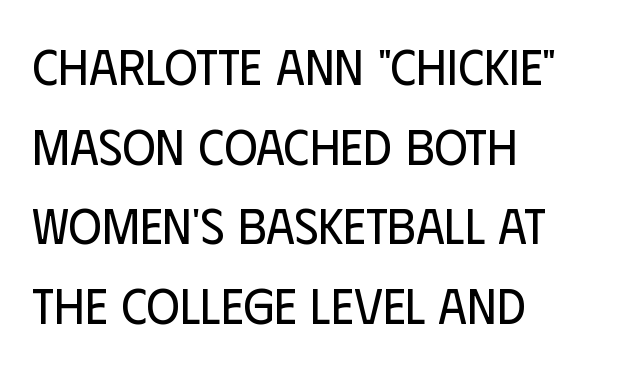
The image shows 51 px regular-weight, condensed sans-serif type, upright; set left-aligned, normal line spacing (1.56x), normal letter spacing, not underlined; low stroke contrast and a large x-height.
